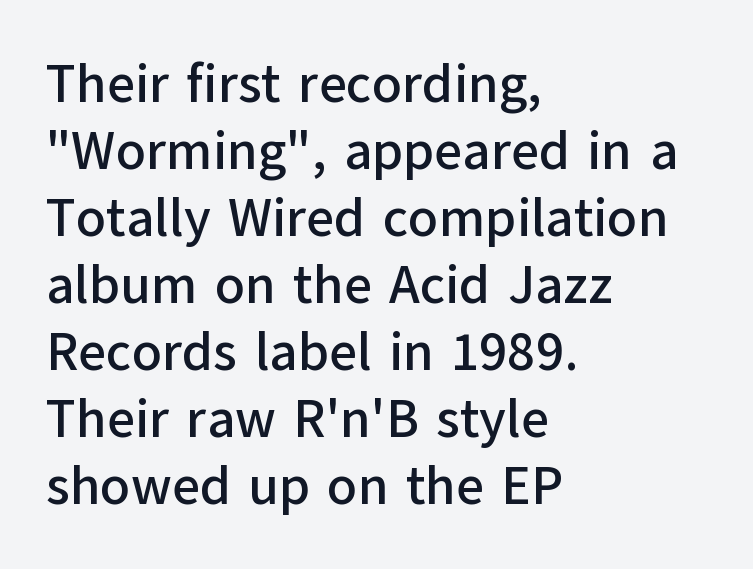
Italic? Not at all — the glyphs are vertical. Plain, unruled lines of type. Alignment: flush left. These lines are rendered in a variable-pitch font. In terms of letterform style, serifs are entirely absent. The gaps between neighbouring characters are ordinary and unremarkable.
